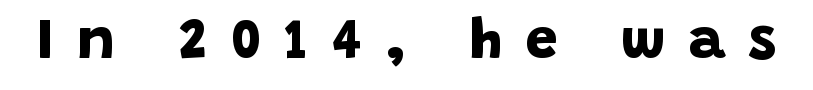
The image shows 57 px bold sans-serif type; set unusually wide letter spacing (+0.41 em), not underlined; low stroke contrast and a large x-height.
